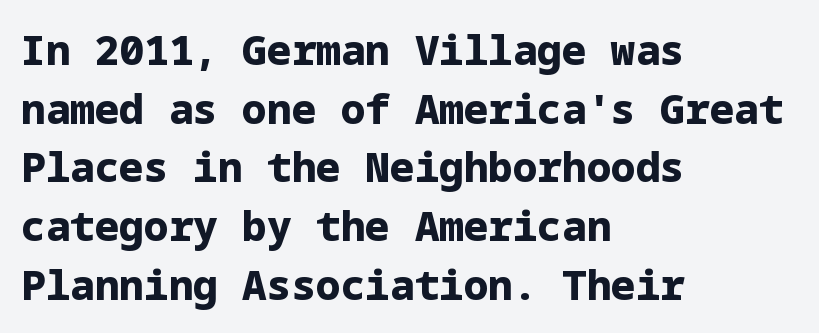
Q: Is the text bold? A: Yes.
Q: Is the text italic (slanted)? A: No, it is upright.
Q: Is the typeface a serif or a sans-serif typeface? A: Sans-serif.
Q: Is the text underlined? A: No.
Q: How is the paragraph aligned? A: Left-aligned.
Q: Is the spacing between letters normal or unusually wide? A: Normal.
Q: Is the spacing between lines tight, normal or loose? A: Normal.
Q: Width (condensed, normal, or wide)? A: Normal.
Q: Stroke contrast? A: Low.
Q: x-height? A: Medium.
